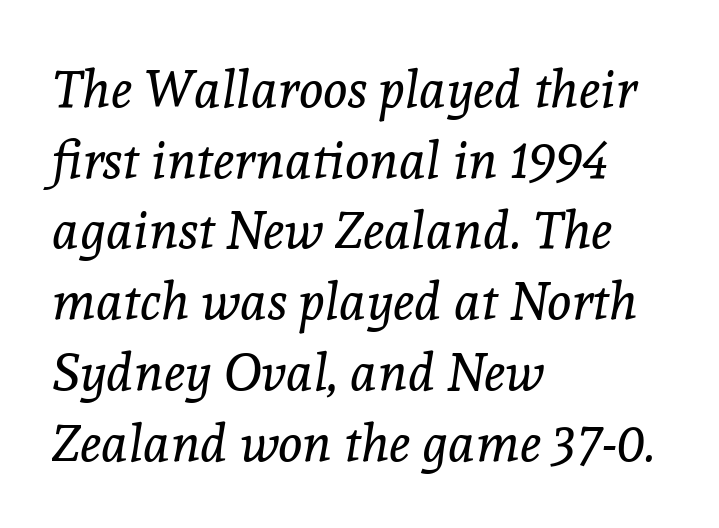
In terms of letterform style, serifs are clearly present. Nobody touched the tracking dial on this one. Is this a fixed-width face? No — the glyphs have proportional, varying widths. Posture: slanted. The zone under the glyphs is completely vacant.
